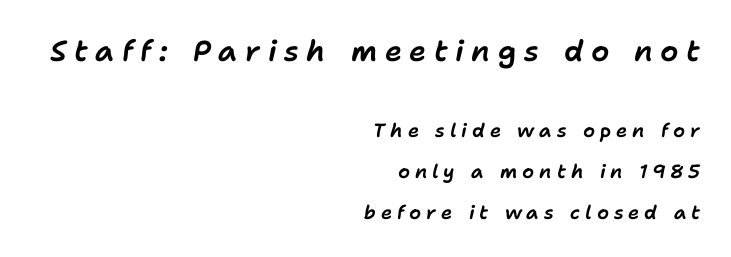
{"italic": "yes", "lean": "right", "slant_degrees": 11, "width": "normal", "stroke_contrast": "low", "x_height": "medium", "monospaced": "no", "underline": "no", "align": "right", "line_spacing": "loose", "line_spacing_ratio": 2.16, "letter_spacing": "wide", "letter_spacing_em": 0.26, "larger_block": "first", "size_ratio": 1.53, "glyph_px": 29}
